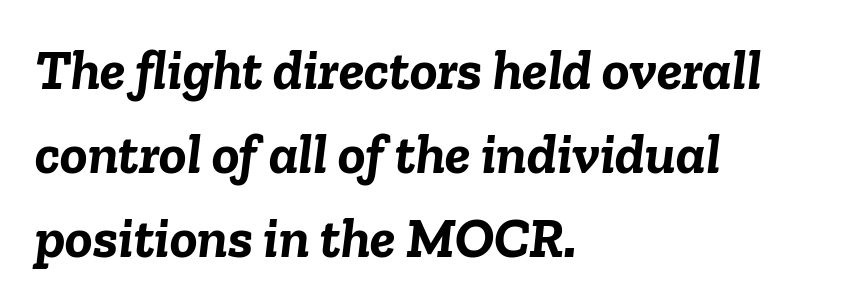
Q: Is the text bold? A: Yes.
Q: Is the text italic (slanted)? A: Yes, it leans right by about 6 degrees.
Q: Is the text underlined? A: No.
Q: How is the paragraph aligned? A: Left-aligned.
Q: Is the spacing between letters normal or unusually wide? A: Normal.
Q: Is the spacing between lines tight, normal or loose? A: Normal.
Q: Width (condensed, normal, or wide)? A: Normal.
Q: Stroke contrast? A: Low.
Q: x-height? A: Medium.
Q: Monospaced? A: No.
